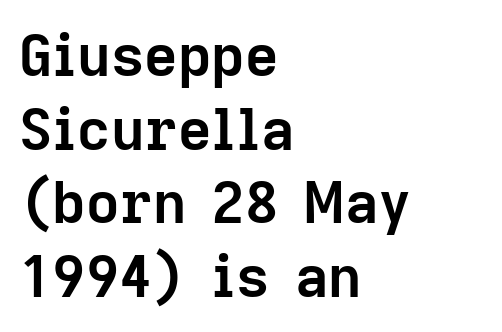
The image shows 58 px semibold sans-serif type, upright; set left-aligned, normal line spacing (1.27x), normal letter spacing, not underlined; low stroke contrast and a medium x-height.
